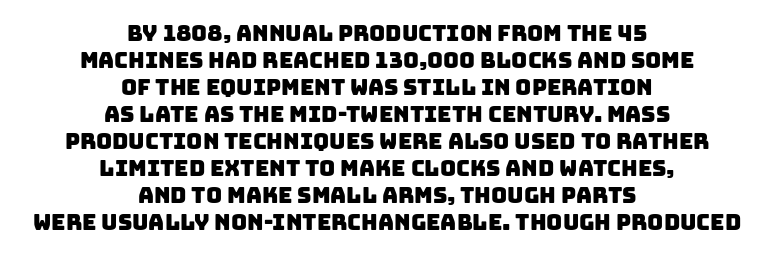
The image shows 22 px text type; set centered, line spacing 1.23x, normal letter spacing, not underlined.
